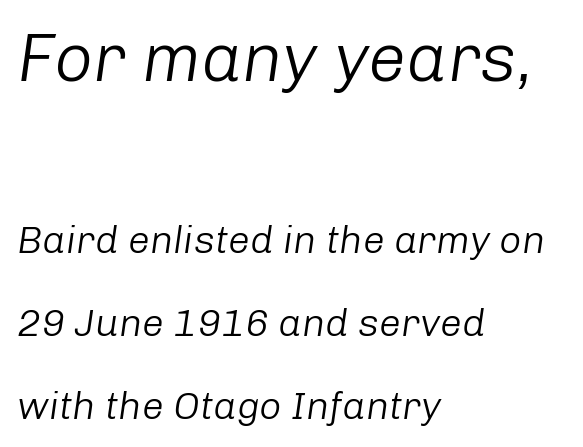
Q: Is the text bold? A: No.
Q: Is the text italic (slanted)? A: Yes, it leans right by about 8 degrees.
Q: Is the text underlined? A: No.
Q: How is the paragraph aligned? A: Left-aligned.
Q: Is the spacing between letters normal or unusually wide? A: Normal.
Q: Is the spacing between lines tight, normal or loose? A: Loose.
Q: Which block of text is set in a larger size, the first (top) or the second (bottom)? A: The first (top) one.
Q: Width (condensed, normal, or wide)? A: Normal.
Q: Stroke contrast? A: Low.
Q: x-height? A: Medium.
Q: Monospaced? A: No.
